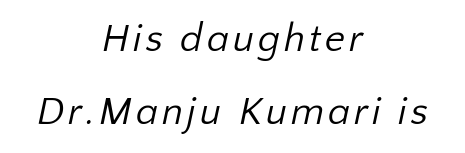
Q: Is the text bold? A: No.
Q: Is the typeface a serif or a sans-serif typeface? A: Sans-serif.
Q: Is the text underlined? A: No.
Q: How is the paragraph aligned? A: Centered.
Q: Width (condensed, normal, or wide)? A: Normal.
Q: Stroke contrast? A: Low.
Q: x-height? A: Medium.
Q: Monospaced? A: No.
